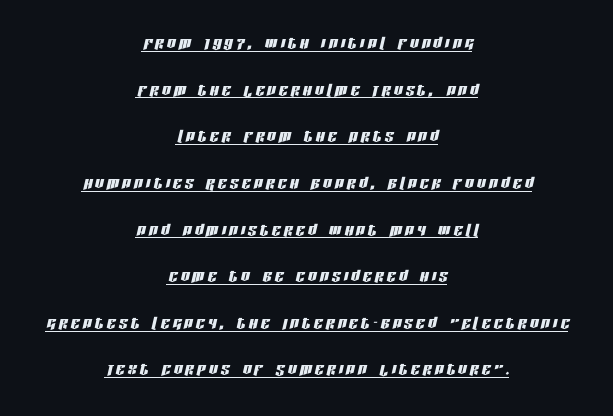
{"italic": "yes", "lean": "right", "slant_degrees": 13, "underline": "yes", "align": "center", "line_spacing": "loose", "line_spacing_ratio": 2.12, "glyph_px": 22}
